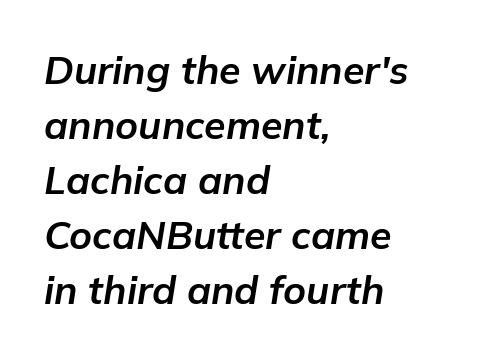
Does the lettering tilt? It does — this is italic. Evenly set lines give the paragraph a standard silhouette. Each line starts at the same left margin while the right side varies. Has an underline been added? It has not.
